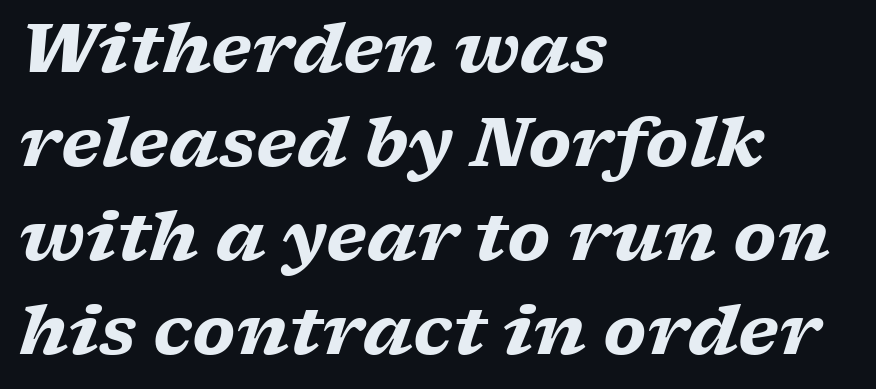
Successive baselines arrive at the customary interval. Little horizontal feet cap the strokes, marking this as serif type. No word sits above an underline. As a designer I'd log this as weight 700, bold. The passage is arranged the way most books set body copy — flush left.
